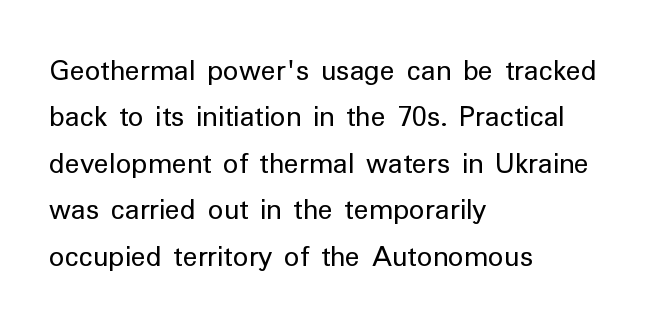
{"serif": "no", "italic": "no", "bold": "no", "weight": "regular", "width": "normal", "stroke_contrast": "low", "x_height": "medium", "monospaced": "no", "underline": "no", "align": "left", "line_spacing": "normal", "line_spacing_ratio": 1.5, "letter_spacing": "normal", "letter_spacing_em": 0.0, "glyph_px": 31}
